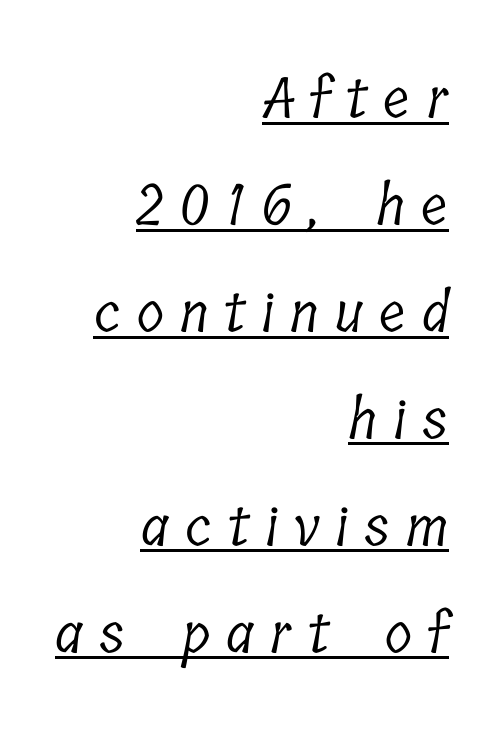
{"serif": "yes", "bold": "no", "weight": "light", "width": "condensed", "stroke_contrast": "low", "x_height": "medium", "monospaced": "no", "underline": "yes", "align": "right", "line_spacing": "loose", "line_spacing_ratio": 1.91, "letter_spacing": "wide", "letter_spacing_em": 0.29, "glyph_px": 56}
